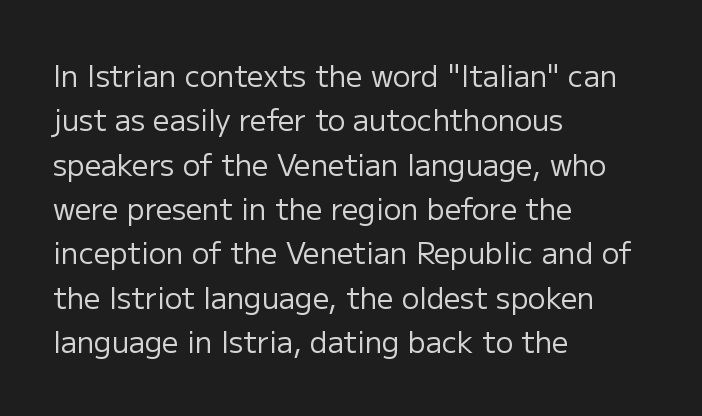
The image shows 29 px regular-weight sans-serif type, upright; set left-aligned, normal line spacing (1.53x), normal letter spacing, not underlined; low stroke contrast and a medium x-height.
